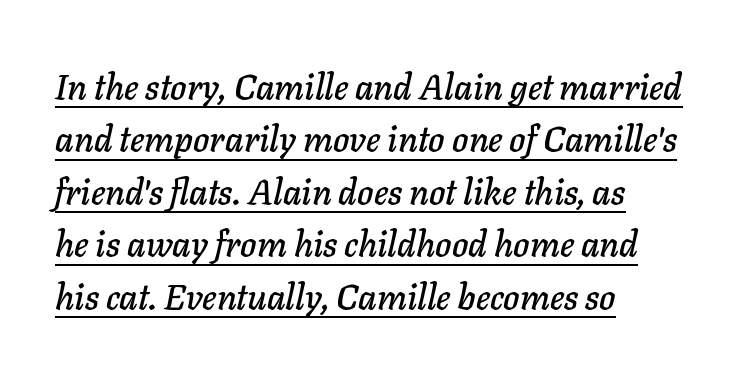
Q: Is the text italic (slanted)? A: Yes, it leans right by about 11 degrees.
Q: Is the text underlined? A: Yes.
Q: How is the paragraph aligned? A: Left-aligned.
Q: Is the spacing between letters normal or unusually wide? A: Normal.
Q: Is the spacing between lines tight, normal or loose? A: Normal.
Q: Width (condensed, normal, or wide)? A: Normal.
Q: Stroke contrast? A: Low.
Q: x-height? A: Medium.
Q: Monospaced? A: No.
